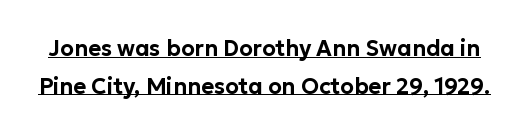
The image shows 22 px text type, upright; set line spacing 1.71x, normal letter spacing, underlined.
